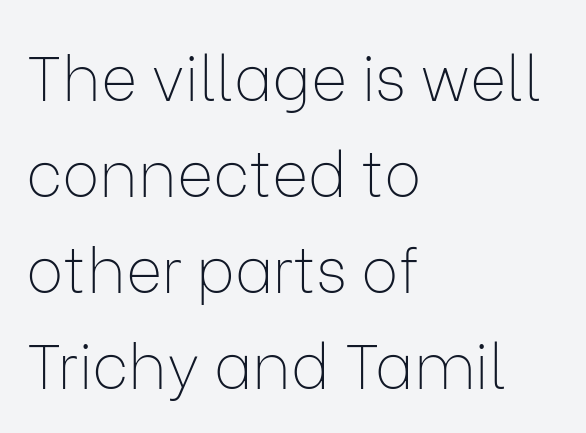
{"serif": "no", "italic": "no", "bold": "no", "weight": "thin", "width": "normal", "stroke_contrast": "low", "x_height": "medium", "monospaced": "no", "underline": "no", "align": "left", "line_spacing": "normal", "line_spacing_ratio": 1.55, "letter_spacing": "normal", "letter_spacing_em": 0.0, "glyph_px": 62}
